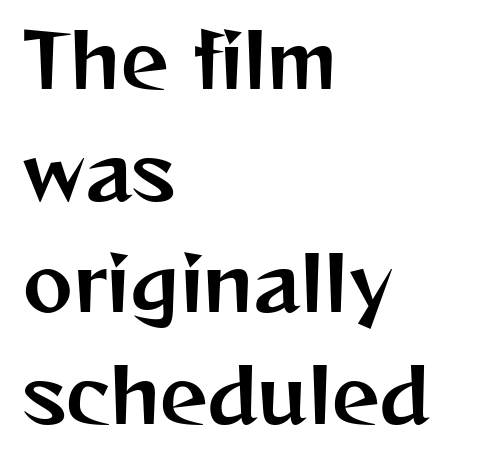
Each row of text sits above clean, open space. The rendering keeps characters at their native spacing. The setting favours the left margin, as ordinary paragraphs usually do. You can tell it's not italic because the verticals are truly vertical. Students, observe: this is what conventionally led text looks like.
